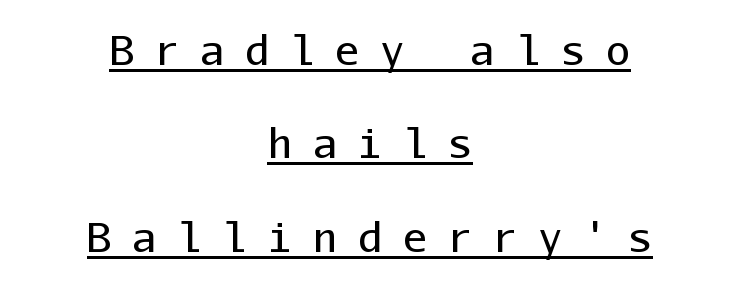
Q: Is the text bold? A: No.
Q: Is the text italic (slanted)? A: No, it is upright.
Q: Is the typeface a serif or a sans-serif typeface? A: Sans-serif.
Q: Is the text underlined? A: Yes.
Q: How is the paragraph aligned? A: Centered.
Q: Is the spacing between letters normal or unusually wide? A: Unusually wide.
Q: Is the spacing between lines tight, normal or loose? A: Loose.
Q: Width (condensed, normal, or wide)? A: Normal.
Q: Stroke contrast? A: Low.
Q: x-height? A: Medium.
Q: Monospaced? A: Yes.
